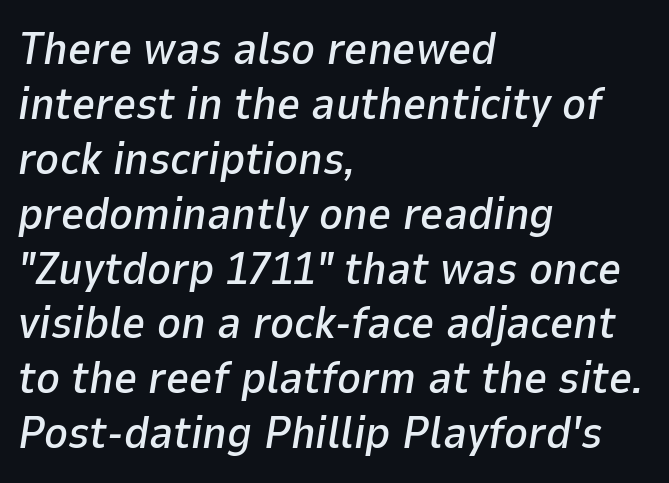
These lines are rendered in a variable-pitch font. The foot of each line stays bare and open. What stands out about the letter spacing? Nothing — it is the standard amount. The letters are slanted; this is an italic face. Each line starts at the same left margin while the right side varies.
